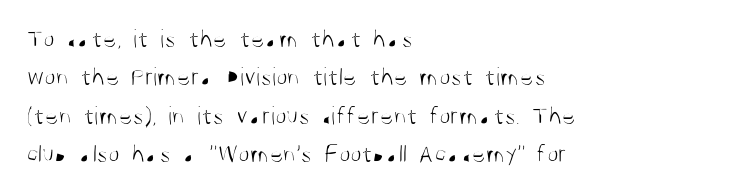
The image shows 26 px text type, upright; set left-aligned, normal line spacing (1.48x), normal letter spacing, not underlined.
